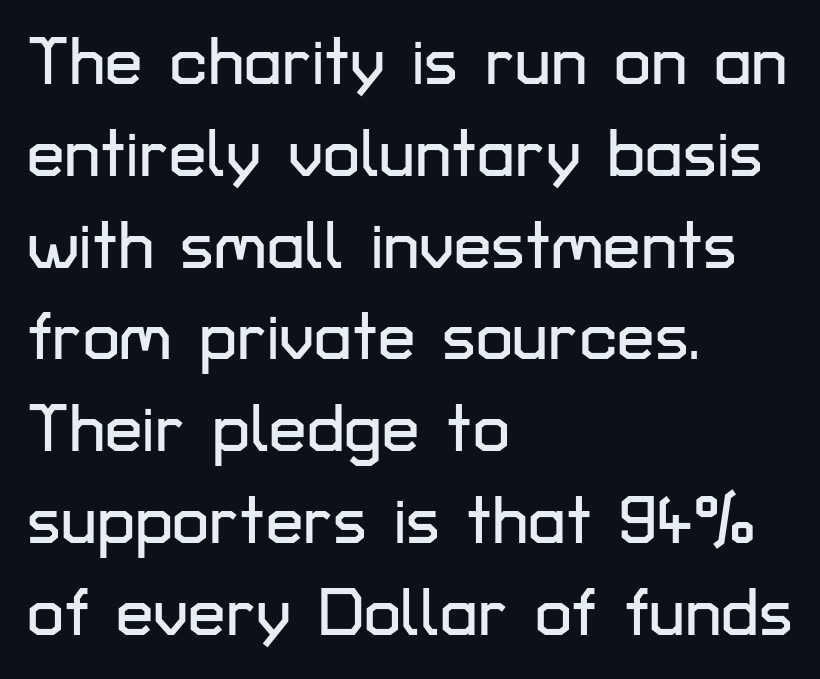
{"serif": "no", "italic": "no", "width": "normal", "stroke_contrast": "low", "x_height": "medium", "monospaced": "no", "underline": "no", "align": "left", "line_spacing": "normal", "line_spacing_ratio": 1.37, "letter_spacing": "normal", "letter_spacing_em": 0.0, "glyph_px": 67}
